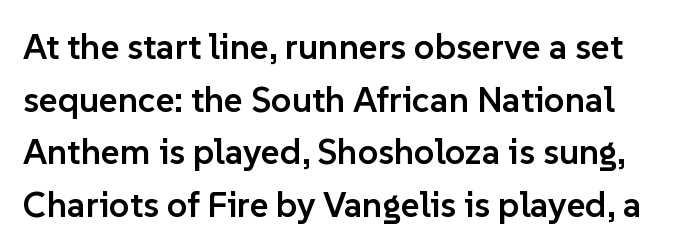
Q: Is the text bold? A: Semi-bold.
Q: Is the text italic (slanted)? A: No, it is upright.
Q: Is the typeface a serif or a sans-serif typeface? A: Sans-serif.
Q: Is the text underlined? A: No.
Q: Is the spacing between letters normal or unusually wide? A: Normal.
Q: Is the spacing between lines tight, normal or loose? A: Normal.
Q: Width (condensed, normal, or wide)? A: Normal.
Q: Stroke contrast? A: Low.
Q: x-height? A: Medium.
Q: Monospaced? A: No.
